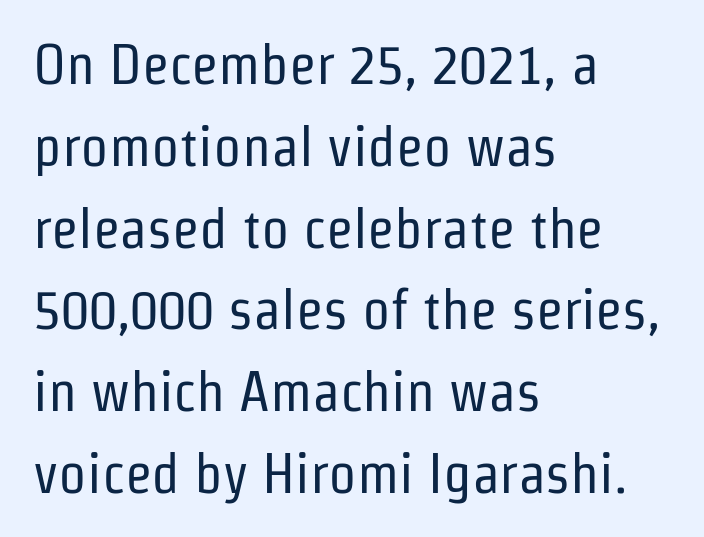
Q: Is the text bold? A: No.
Q: Is the text italic (slanted)? A: No, it is upright.
Q: Is the typeface a serif or a sans-serif typeface? A: Sans-serif.
Q: Is the text underlined? A: No.
Q: How is the paragraph aligned? A: Left-aligned.
Q: Is the spacing between letters normal or unusually wide? A: Normal.
Q: Is the spacing between lines tight, normal or loose? A: Normal.
Q: Width (condensed, normal, or wide)? A: Condensed.
Q: Stroke contrast? A: Low.
Q: x-height? A: Medium.
Q: Monospaced? A: No.
